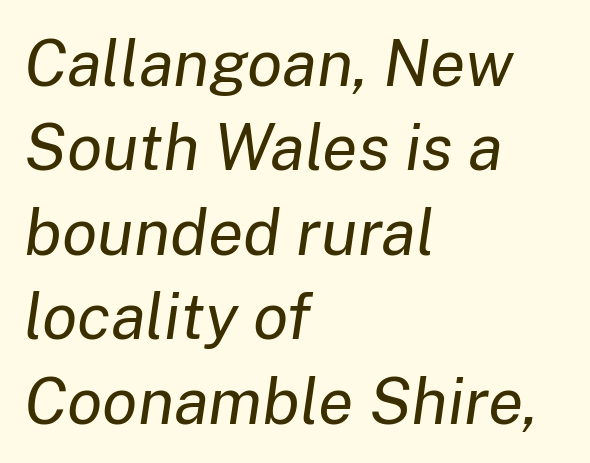
If you drew a ruler down the left edge, every line would touch it. Notice how descenders clear the ascenders below comfortably — that's standard leading. Characters follow at the spacing the type designer built in. Observe the lean: these are italic letterforms. This rendering features lettering with no underline.
